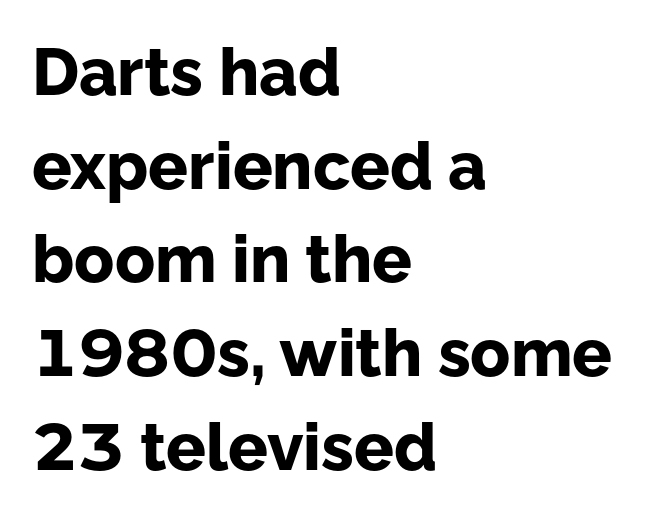
{"serif": "no", "italic": "no", "bold": "yes", "weight": "bold", "width": "normal", "stroke_contrast": "low", "x_height": "medium", "monospaced": "no", "underline": "no", "align": "left", "line_spacing": "normal", "line_spacing_ratio": 1.42, "letter_spacing": "normal", "letter_spacing_em": 0.0, "glyph_px": 66}
